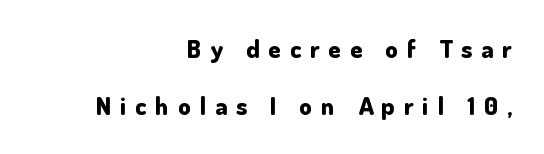
The image shows 25 px bold type, upright; set right-aligned, loose line spacing (2.3x), unusually wide letter spacing (+0.36 em), not underlined.
